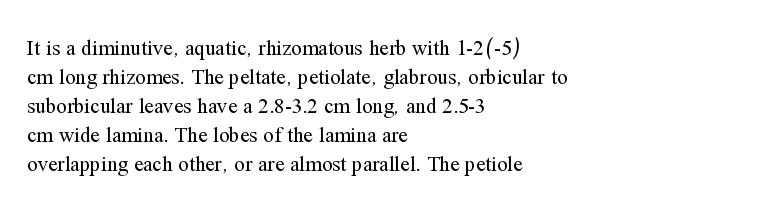
Letters rest on an invisible, unmarked baseline. Heaviness? Minimal to ordinary, like unemphasized prose. The rendering anchors every line to the left-hand side. The line-height multiplier appears to be the usual default.
